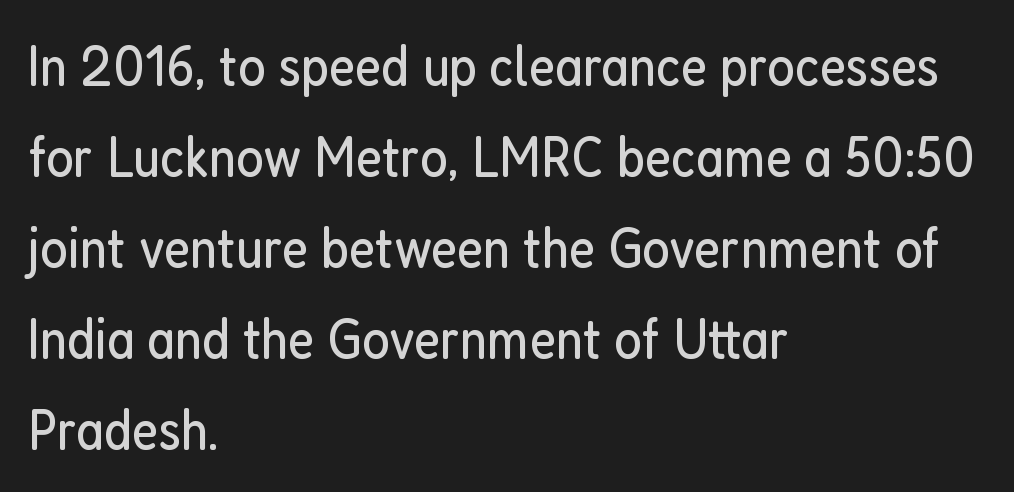
Short note: letters normally spaced. Summary of vertical rhythm: regular, with standard interline spacing. The strokes carry an ordinary text weight at most. Varying glyph widths throughout — classic text-font behaviour. Vertical strokes here are truly vertical. Check the space under the baseline: it is left empty.
